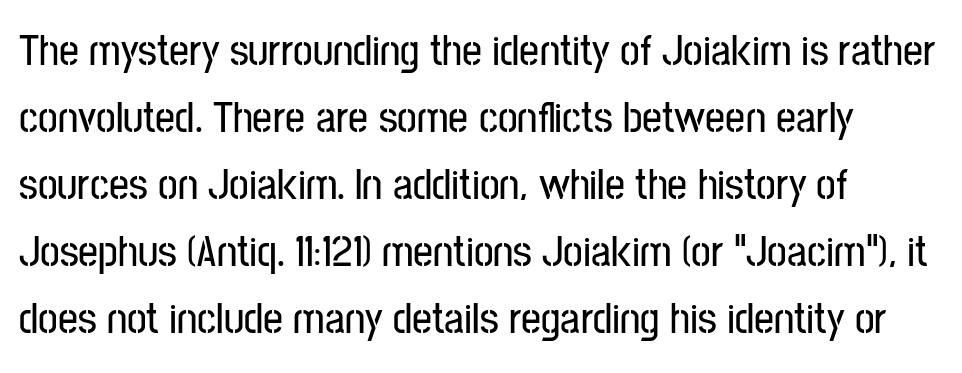
The image shows 44 px condensed sans-serif type, upright; set left-aligned, normal line spacing (1.52x), normal letter spacing, not underlined; low stroke contrast and a medium x-height.
